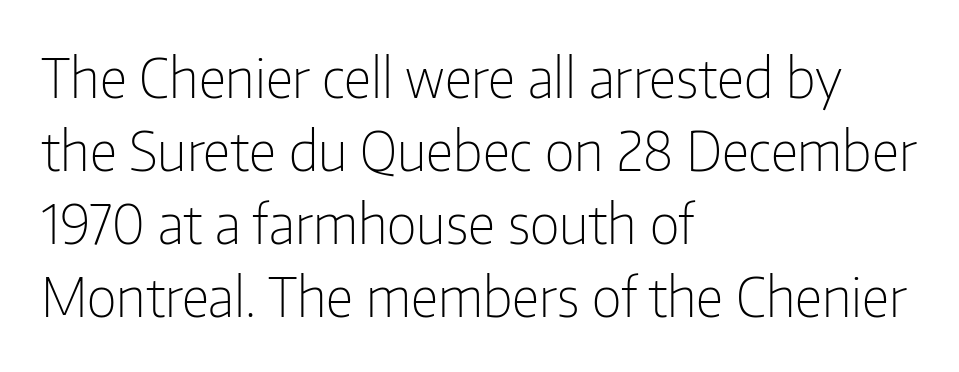
Q: Is the text bold? A: No.
Q: Is the text italic (slanted)? A: No, it is upright.
Q: Is the typeface a serif or a sans-serif typeface? A: Sans-serif.
Q: Is the text underlined? A: No.
Q: How is the paragraph aligned? A: Left-aligned.
Q: Is the spacing between letters normal or unusually wide? A: Normal.
Q: Is the spacing between lines tight, normal or loose? A: Normal.
Q: Width (condensed, normal, or wide)? A: Condensed.
Q: Stroke contrast? A: Low.
Q: x-height? A: Medium.
Q: Monospaced? A: No.
